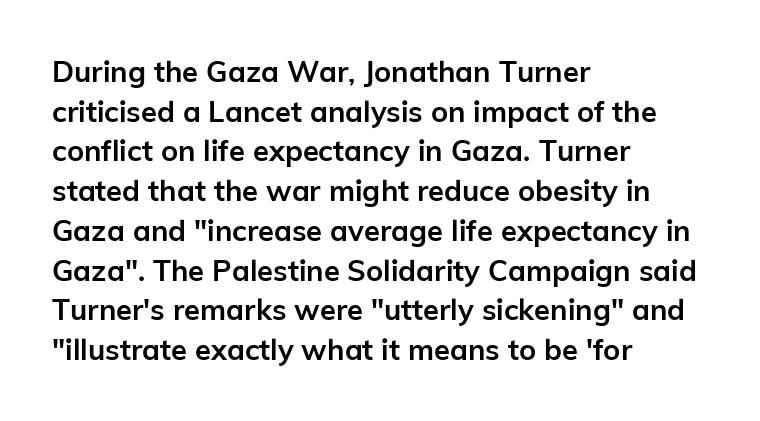
{"serif": "no", "italic": "no", "bold": "yes", "weight": "semibold", "width": "normal", "stroke_contrast": "low", "x_height": "medium", "monospaced": "no", "underline": "no", "align": "left", "line_spacing": "normal", "line_spacing_ratio": 1.37, "letter_spacing": "normal", "letter_spacing_em": 0.0, "glyph_px": 29}
